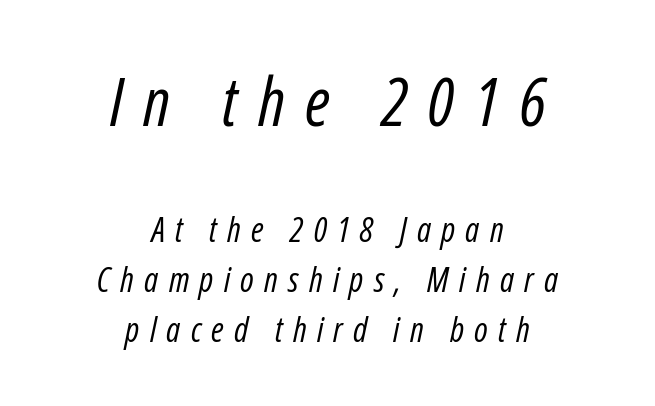
The image shows 67 px regular-weight, condensed type, italic (leaning right); set centered, normal line spacing (1.46x), unusually wide letter spacing (+0.3 em), not underlined; the first (top) block is 1.97x larger; low stroke contrast and a medium x-height.
